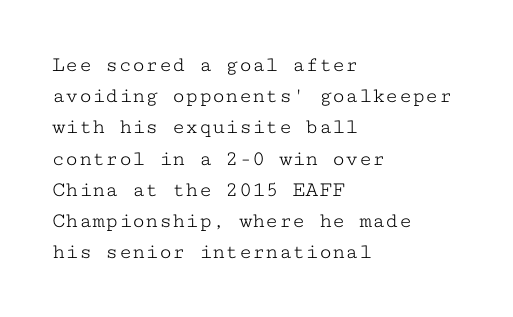
Q: Is the text bold? A: No.
Q: Is the text italic (slanted)? A: No, it is upright.
Q: Is the text underlined? A: No.
Q: How is the paragraph aligned? A: Left-aligned.
Q: Is the spacing between letters normal or unusually wide? A: Normal.
Q: Is the spacing between lines tight, normal or loose? A: Normal.
